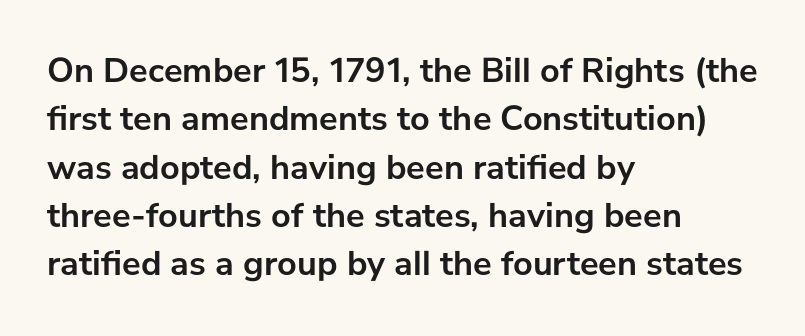
This rendering employs a face without finishing strokes, i.e., a sans-serif. Look at the tracking — it's just the regular setting, nothing added. These lines stack with their left ends in a neat column. Summary of weight: heavy, a full bold. Characters remain perfectly vertical along every line.
